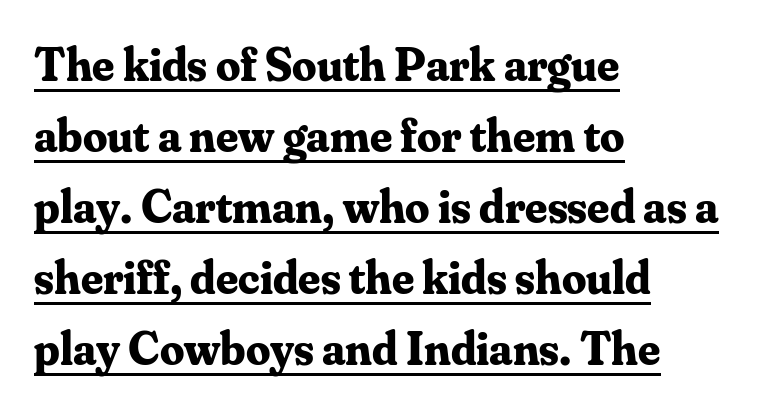
Notice how the passage keeps a crisp vertical edge on the left only. One glance says typical: line gaps are just what's usual. On the weight axis this lands at bold, roughly 700. The font family rendered here belongs to the serif group.
